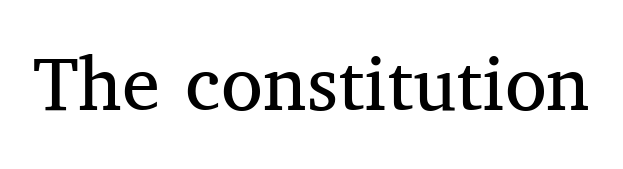
The image shows 76 px regular-weight serif type, upright; set normal letter spacing, not underlined; medium stroke contrast and a medium x-height.
